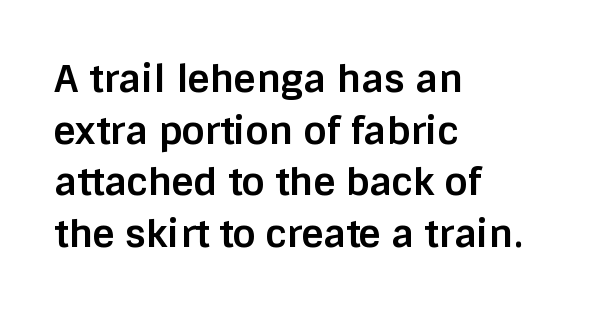
{"serif": "no", "italic": "no", "bold": "yes", "weight": "bold", "width": "normal", "stroke_contrast": "low", "x_height": "large", "monospaced": "no", "underline": "no", "align": "left", "line_spacing": "normal", "line_spacing_ratio": 1.36, "letter_spacing": "normal", "letter_spacing_em": 0.0, "glyph_px": 38}
